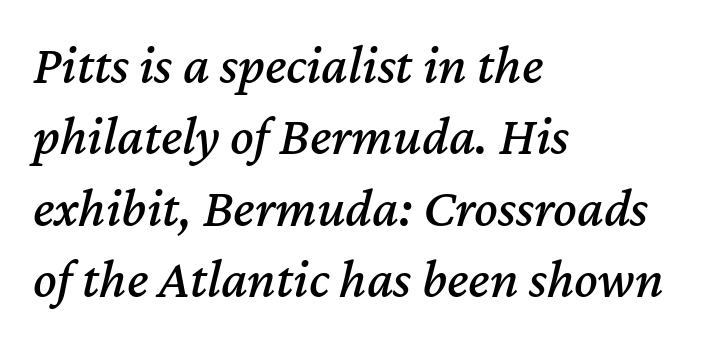
The image shows 55 px text type, italic (leaning right); set left-aligned, normal line spacing (1.3x), normal letter spacing, not underlined; medium stroke contrast and a medium x-height.
